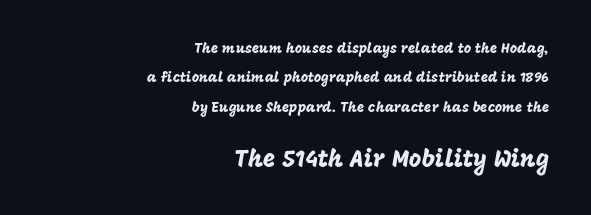
The image shows 24 px text type; set right-aligned, loose line spacing (2.09x), normal letter spacing, not underlined; the second (bottom) block is 1.71x larger.
